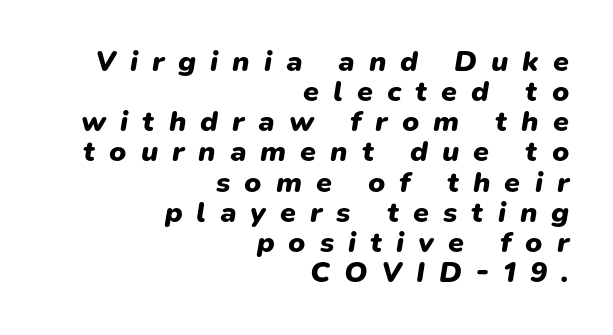
The axis of the letterforms is tilted away from vertical. Looks like regular typesetting: each glyph gets only the width it needs. The leading is snug, giving the passage a crowded texture. Notice how thick the strokes are: this is what a full bold looks like. Underline: absent. Glyph-to-glyph distance is far greater than everyday printed text.
